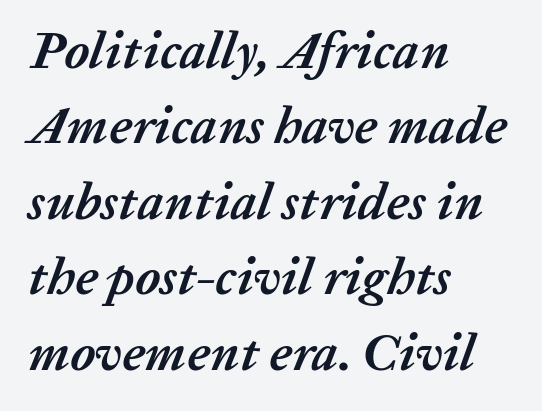
{"italic": "yes", "lean": "right", "slant_degrees": 20, "bold": "yes", "weight": "semibold", "width": "normal", "stroke_contrast": "low", "x_height": "medium", "monospaced": "no", "underline": "no", "align": "left", "line_spacing": "normal", "line_spacing_ratio": 1.45, "letter_spacing": "normal", "letter_spacing_em": 0.0, "glyph_px": 52}
